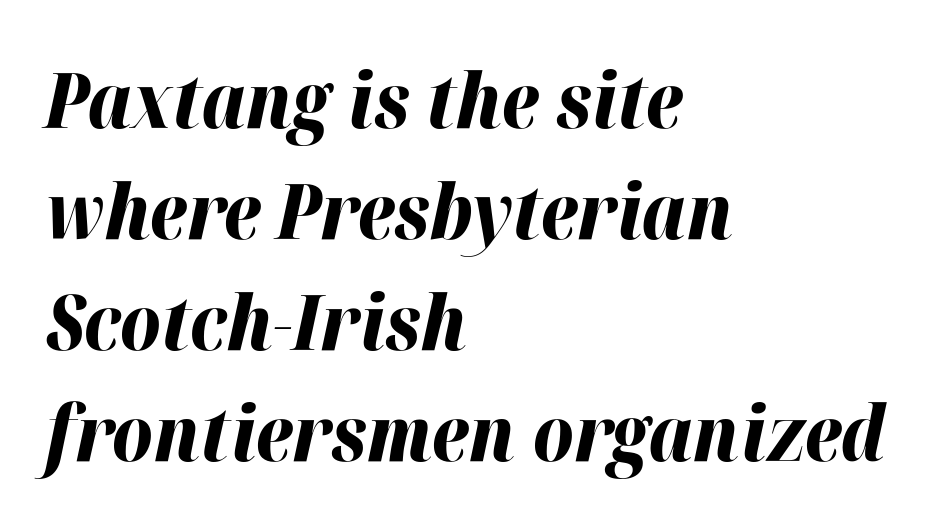
Q: Is the text bold? A: Yes.
Q: Is the text italic (slanted)? A: Yes, it leans right by about 12 degrees.
Q: Is the text underlined? A: No.
Q: How is the paragraph aligned? A: Left-aligned.
Q: Is the spacing between letters normal or unusually wide? A: Normal.
Q: Is the spacing between lines tight, normal or loose? A: Normal.
Q: Width (condensed, normal, or wide)? A: Normal.
Q: Stroke contrast? A: High.
Q: x-height? A: Medium.
Q: Monospaced? A: No.
